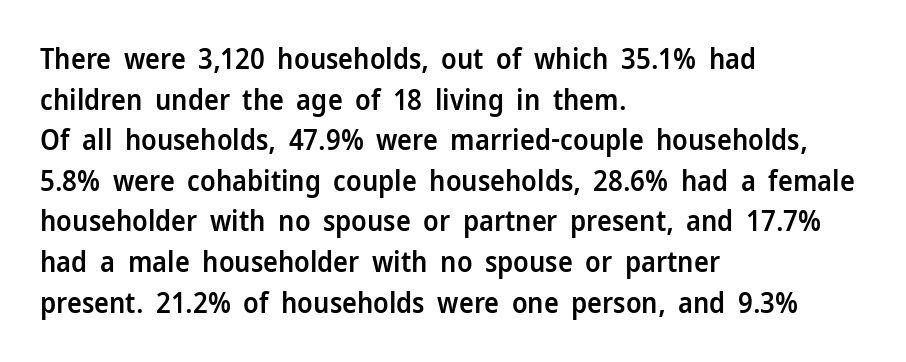
{"serif": "no", "italic": "no", "bold": "semi", "weight": "semibold", "width": "normal", "stroke_contrast": "low", "x_height": "medium", "monospaced": "no", "underline": "no", "align": "left", "line_spacing": "normal", "line_spacing_ratio": 1.45, "letter_spacing": "normal", "letter_spacing_em": 0.0, "glyph_px": 28}
